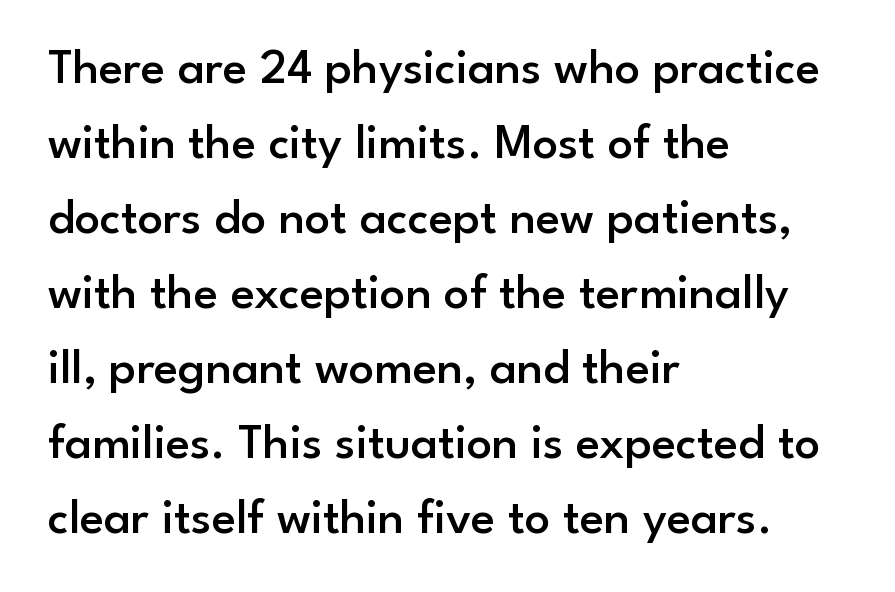
Summary of weight: moderately heavy, a semibold. The gap between lines stays unmarked. How are the letters spaced? Ordinarily, with no added tracking. Looks like regular typesetting: each glyph gets only the width it needs. In terms of letterform style, serifs are entirely absent. A classic flush-left, rag-right setting is used for this passage.
